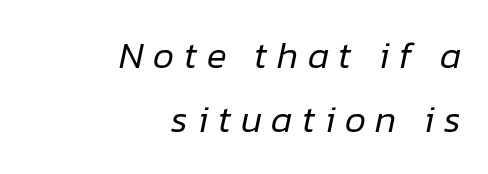
Q: Is the text bold? A: No.
Q: Is the text italic (slanted)? A: Yes, it leans right by about 12 degrees.
Q: Is the text underlined? A: No.
Q: How is the paragraph aligned? A: Right-aligned.
Q: Is the spacing between letters normal or unusually wide? A: Unusually wide.
Q: Width (condensed, normal, or wide)? A: Normal.
Q: Stroke contrast? A: Low.
Q: x-height? A: Medium.
Q: Monospaced? A: No.
